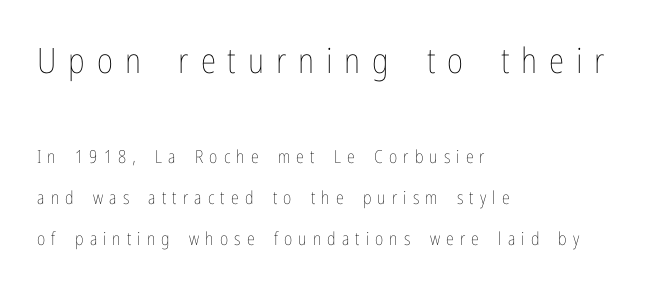
{"italic": "no", "bold": "no", "weight": "thin", "width": "condensed", "stroke_contrast": "low", "x_height": "medium", "monospaced": "no", "underline": "no", "align": "left", "line_spacing": "loose", "line_spacing_ratio": 2.27, "letter_spacing": "wide", "letter_spacing_em": 0.34, "larger_block": "first", "size_ratio": 1.94, "glyph_px": 35}
